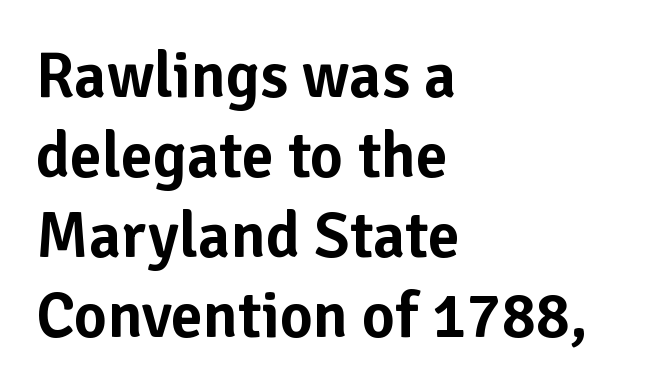
The image shows 64 px sans-serif type, upright; set left-aligned, normal line spacing (1.25x), normal letter spacing, not underlined; low stroke contrast and a medium x-height.
